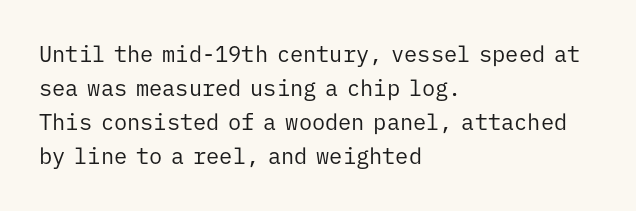
The image shows 22 px text type, upright; set left-aligned, normal line spacing (1.55x), normal letter spacing, not underlined.
